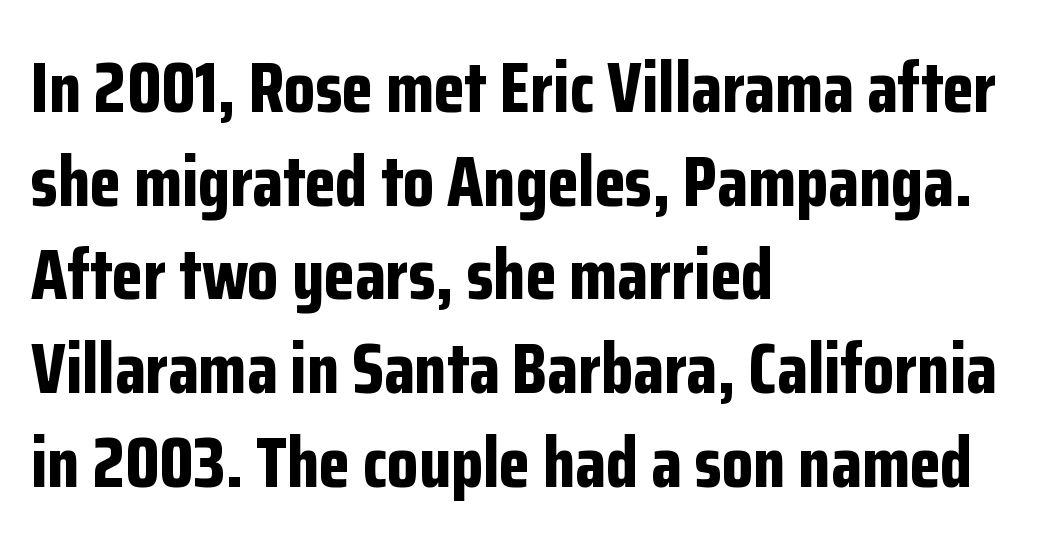
Spacing verdict: proportional, widths tailored to each character. Short and long lines alike share a common starting point at left. Every letter is thick-stroked: bold, no question. The passage shown stacks its lines at a standard gap. In terms of letterspacing, this is plain default setting.
